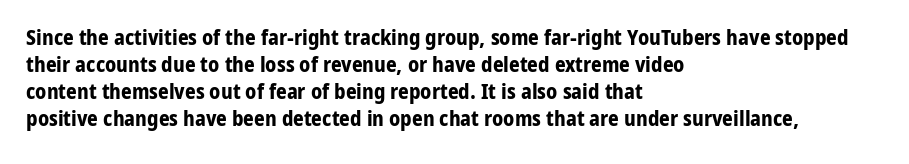
{"italic": "no", "bold": "yes", "underline": "no", "align": "left", "line_spacing": "normal", "line_spacing_ratio": 1.29, "letter_spacing": "normal", "letter_spacing_em": 0.0, "glyph_px": 21}
